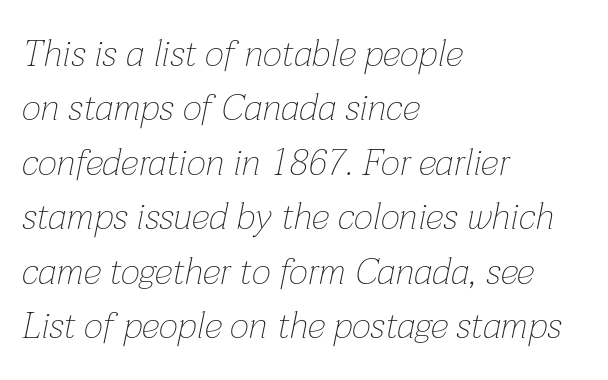
{"italic": "yes", "lean": "right", "slant_degrees": 12, "bold": "no", "weight": "thin", "width": "normal", "stroke_contrast": "low", "x_height": "medium", "monospaced": "no", "underline": "no", "align": "left", "line_spacing": "normal", "line_spacing_ratio": 1.47, "letter_spacing": "normal", "letter_spacing_em": 0.0, "glyph_px": 37}
